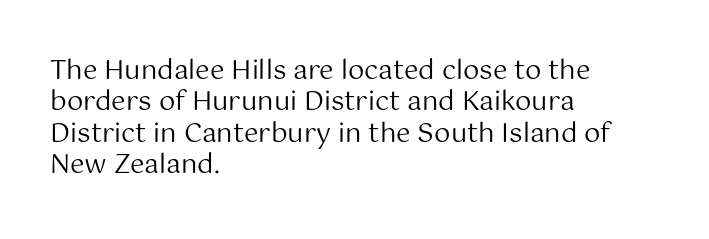
The image shows 26 px text type, upright; set left-aligned, line spacing 1.21x, normal letter spacing, not underlined.
